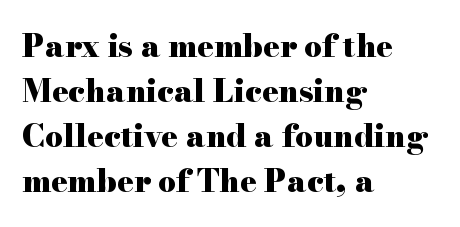
The image shows 31 px heavy, wide serif type, upright; set left-aligned, normal line spacing (1.45x), normal letter spacing, not underlined; high stroke contrast and a small x-height.
